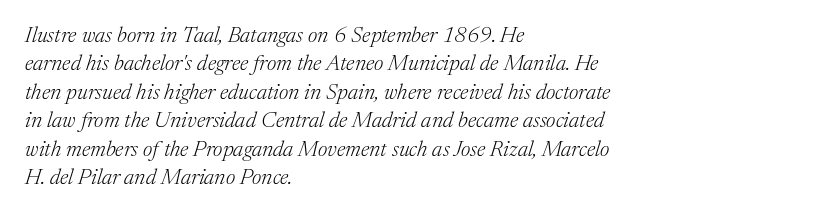
{"italic": "yes", "lean": "right", "slant_degrees": 17, "bold": "no", "underline": "no", "align": "left", "line_spacing": "normal", "line_spacing_ratio": 1.29, "letter_spacing": "normal", "letter_spacing_em": 0.0, "glyph_px": 22}
